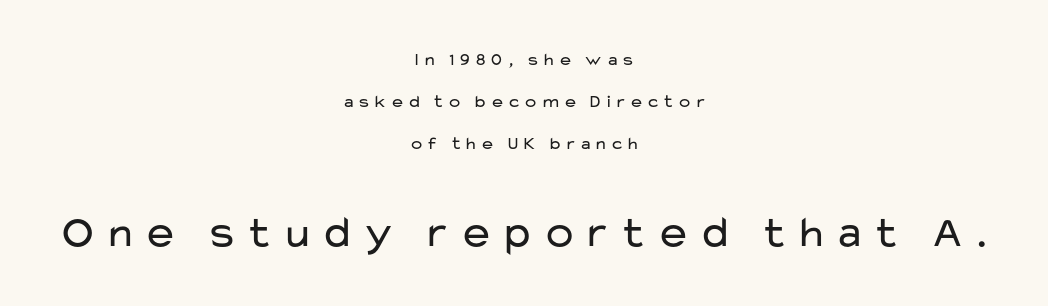
{"serif": "no", "italic": "no", "bold": "no", "weight": "regular", "width": "wide", "stroke_contrast": "low", "x_height": "medium", "monospaced": "no", "underline": "no", "align": "center", "line_spacing": "loose", "line_spacing_ratio": 2.32, "larger_block": "second", "size_ratio": 2.44, "glyph_px": 44}
